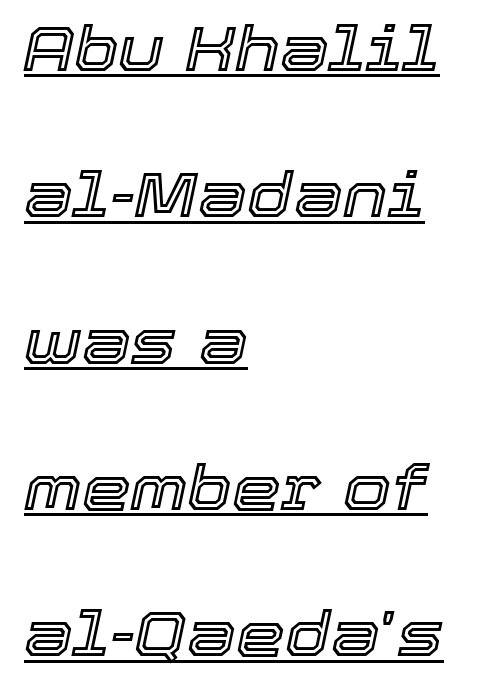
A typesetter would call this leading open, well beyond the default. Notice how the stems are inclined rather than vertical — that's the hallmark of italics. The rendering uses natural spacing where letterforms have individual widths. The string is rendered with underlining switched on. This rendering uses left alignment, leaving the right contour irregular. Students, note that the glyphs here touch the page at normal intervals.
